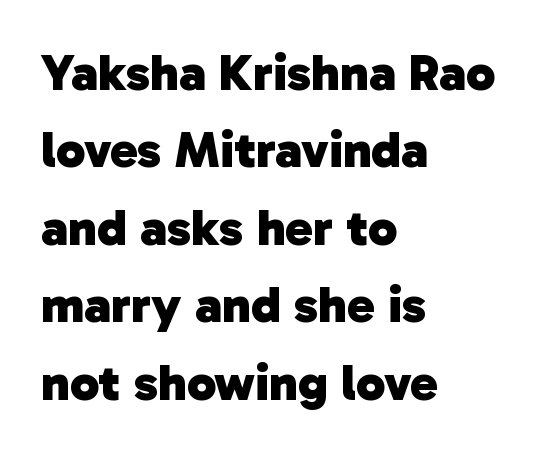
The image shows 52 px heavy sans-serif type; set left-aligned, normal line spacing (1.49x), normal letter spacing, not underlined; low stroke contrast and a medium x-height.
